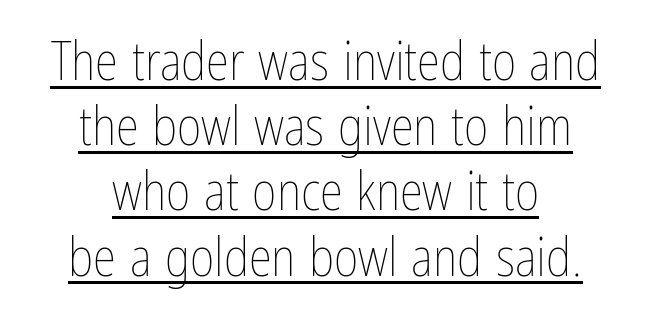
{"italic": "no", "bold": "no", "weight": "thin", "width": "condensed", "stroke_contrast": "low", "x_height": "medium", "monospaced": "no", "underline": "yes", "align": "center", "line_spacing_ratio": 1.23, "letter_spacing": "normal", "letter_spacing_em": 0.0, "glyph_px": 53}
